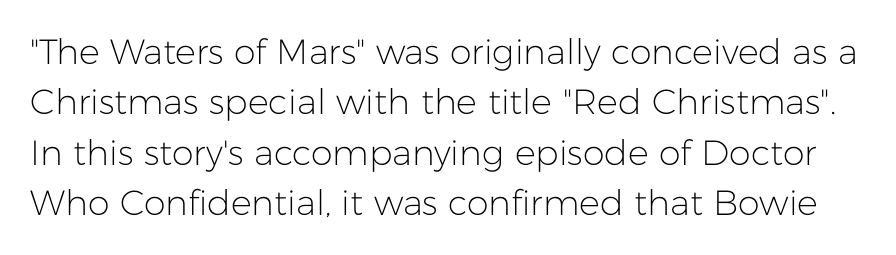
{"serif": "no", "italic": "no", "bold": "no", "weight": "light", "width": "normal", "stroke_contrast": "low", "x_height": "medium", "monospaced": "no", "underline": "no", "line_spacing": "normal", "line_spacing_ratio": 1.44, "letter_spacing": "normal", "letter_spacing_em": 0.0, "glyph_px": 35}
